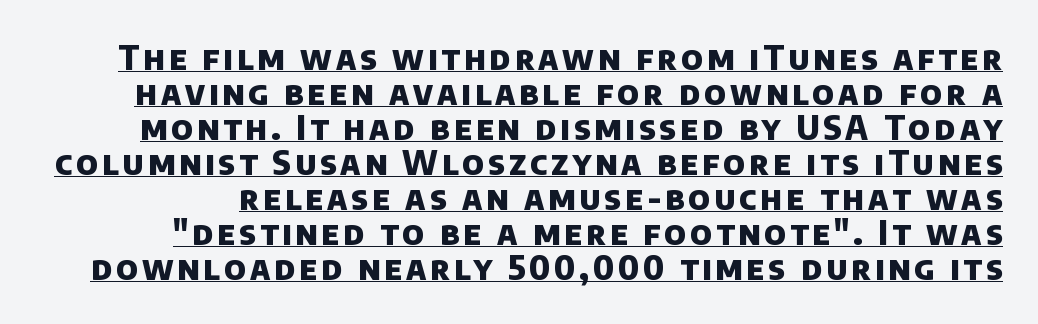
Somebody hit Ctrl+U on this one — the words are underlined. This rendering employs a face without finishing strokes, i.e., a sans-serif. The sample has been set heavy, in full bold. Successive baselines arrive quickly, one right under another. Varying glyph widths throughout — classic text-font behaviour.
